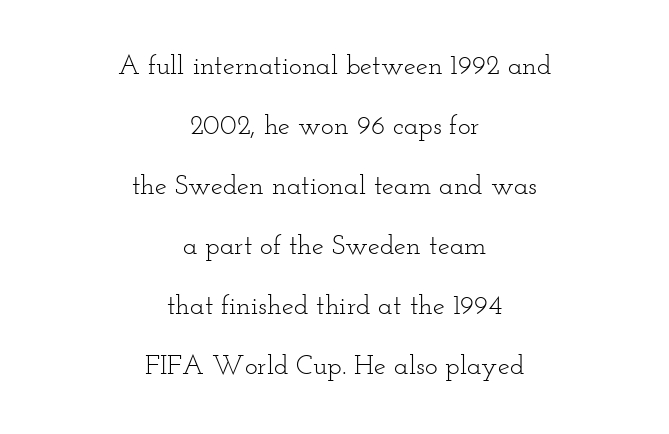
Q: Is the text bold? A: No.
Q: Is the text italic (slanted)? A: No, it is upright.
Q: Is the text underlined? A: No.
Q: How is the paragraph aligned? A: Centered.
Q: Is the spacing between letters normal or unusually wide? A: Normal.
Q: Is the spacing between lines tight, normal or loose? A: Loose.
